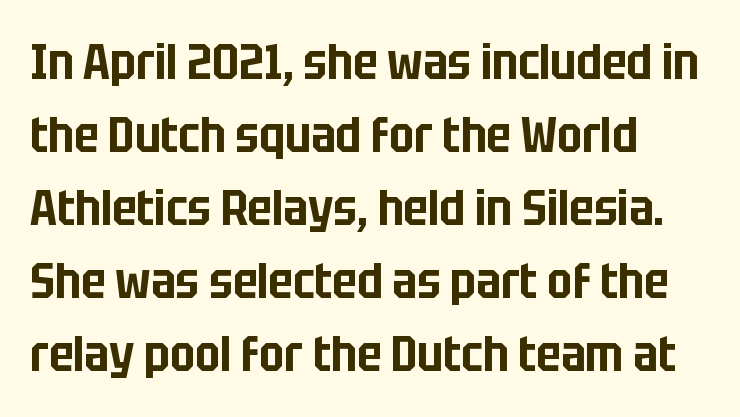
Quick note: interline space is typical. Regarding serifs, this sample does without them. Designer's note — italics off, roman on. Each row of text sits above clean, open space. Layout note: lines flush left.
